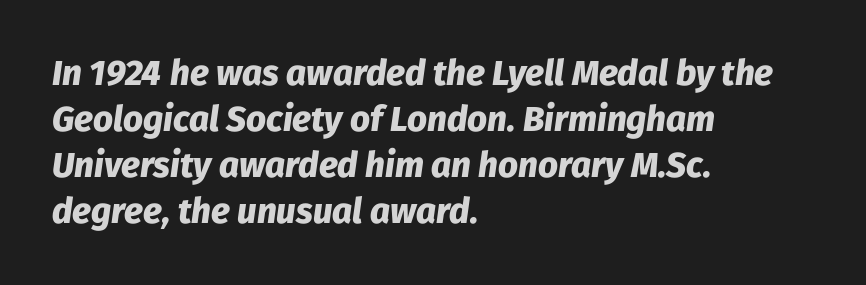
The image shows 35 px heavy type, italic (leaning right); set left-aligned, normal line spacing (1.31x), normal letter spacing, not underlined; low stroke contrast and a medium x-height.
